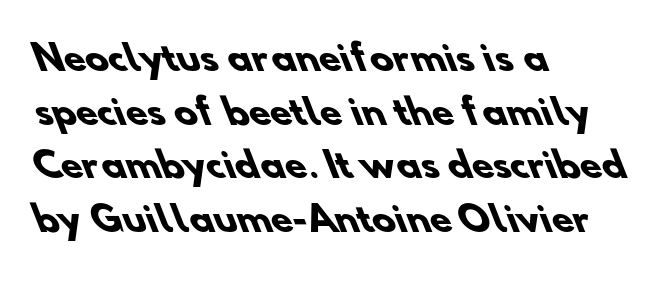
Each row of text sits above clean, open space. Weight check: bold — yes, fully. Varying glyph widths throughout — classic text-font behaviour. The paragraph has a hard left edge and a soft right edge.
